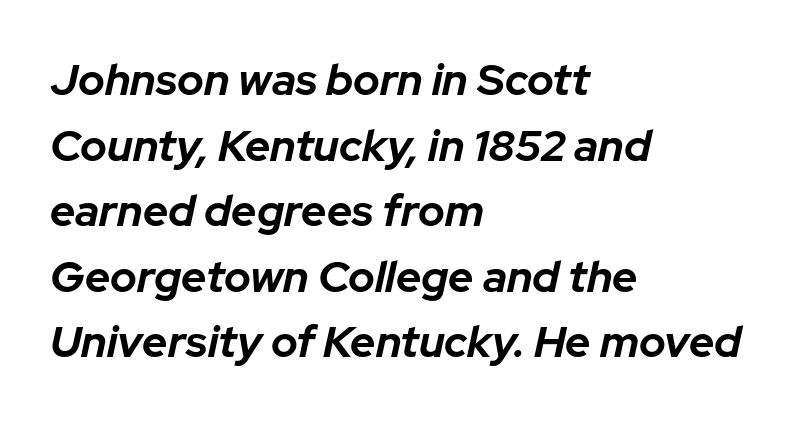
{"italic": "yes", "lean": "right", "slant_degrees": 12, "bold": "yes", "weight": "bold", "width": "normal", "stroke_contrast": "low", "x_height": "medium", "monospaced": "no", "underline": "no", "align": "left", "line_spacing": "normal", "line_spacing_ratio": 1.49, "letter_spacing": "normal", "letter_spacing_em": 0.0, "glyph_px": 44}
